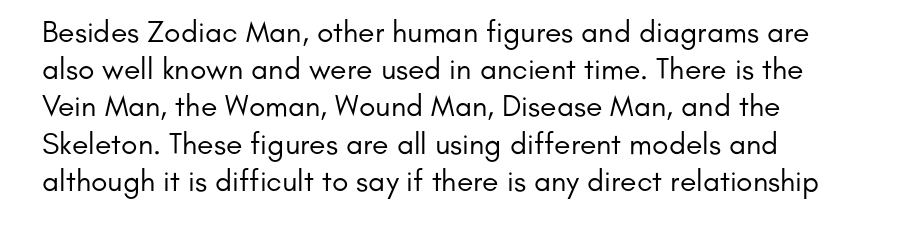
{"serif": "no", "italic": "no", "bold": "no", "weight": "regular", "width": "normal", "stroke_contrast": "low", "x_height": "small", "monospaced": "no", "underline": "no", "line_spacing_ratio": 1.24, "letter_spacing": "normal", "letter_spacing_em": 0.0, "glyph_px": 30}
